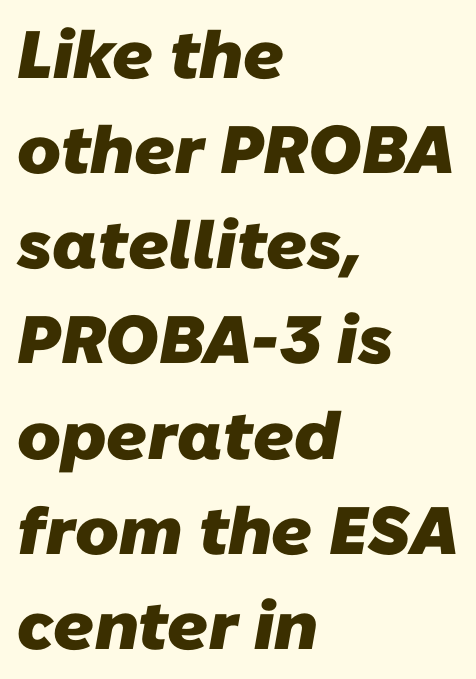
{"serif": "no", "bold": "yes", "weight": "heavy", "width": "normal", "stroke_contrast": "low", "x_height": "medium", "monospaced": "no", "underline": "no", "align": "left", "line_spacing": "normal", "line_spacing_ratio": 1.42, "letter_spacing": "normal", "letter_spacing_em": 0.0, "glyph_px": 67}
